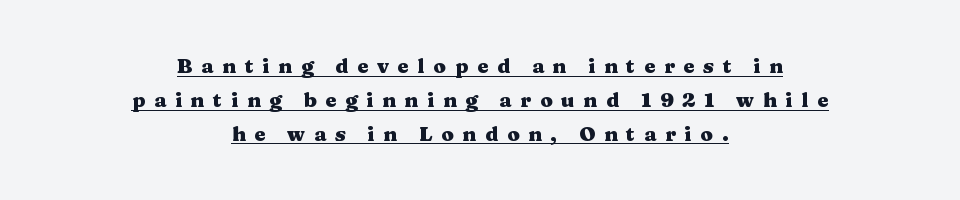
{"italic": "no", "bold": "yes", "underline": "yes", "align": "center", "line_spacing": "normal", "line_spacing_ratio": 1.69, "letter_spacing": "wide", "letter_spacing_em": 0.44, "glyph_px": 20}
